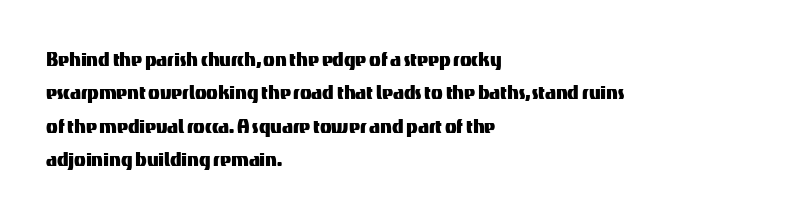
Style check: upright. Bare-footed words on every line. The passage shown has conventional tracking throughout. If you measured baseline to baseline, you'd find a middling distance. A student would call this left alignment; a typographer would say flush left, rag right.
